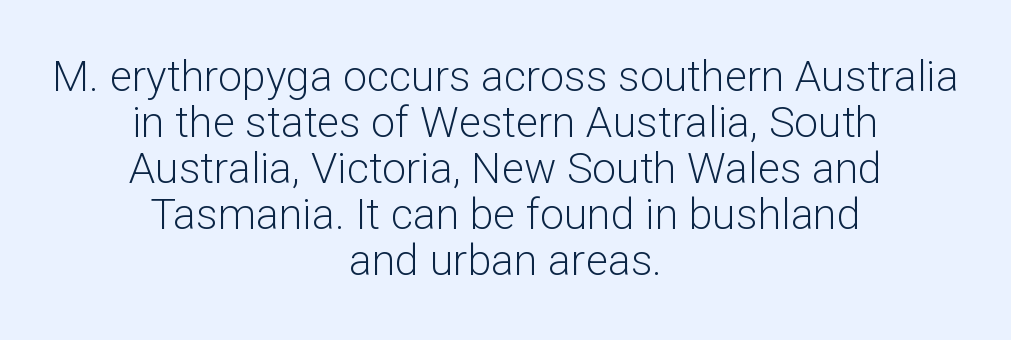
Visually the block forms a symmetrical silhouette, jagged on both flanks. The characters display no serif detailing; their extremities are plain. Weight: in the light-to-regular range. The type is set solid horizontally, with unmodified tracking. These lines are rendered in a variable-pitch font. The lettering stays uniformly vertical, giving the passage a roman look.
